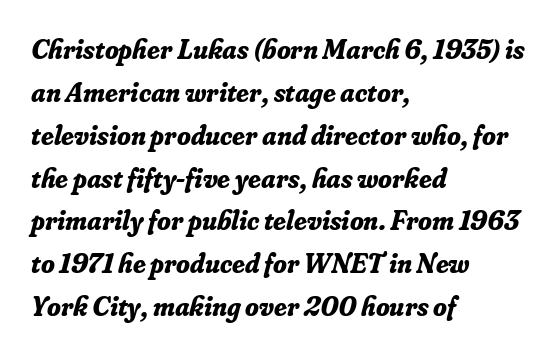
The letters sit at their default tracking, neither squeezed nor spread. Students, this is bold: see how much ink each stroke carries. Each letter's strokes conclude with small projecting serifs. Italic: yes, the glyphs are oblique. Descenders are the only things crossing below the line.
